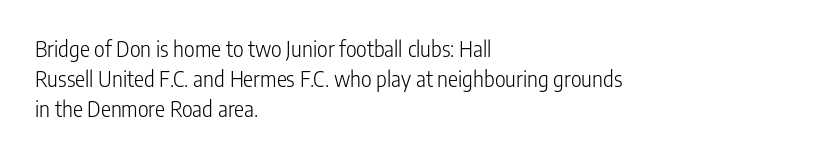
Q: Is the text bold? A: No.
Q: Is the text italic (slanted)? A: No, it is upright.
Q: Is the text underlined? A: No.
Q: How is the paragraph aligned? A: Left-aligned.
Q: Is the spacing between letters normal or unusually wide? A: Normal.
Q: Is the spacing between lines tight, normal or loose? A: Normal.
